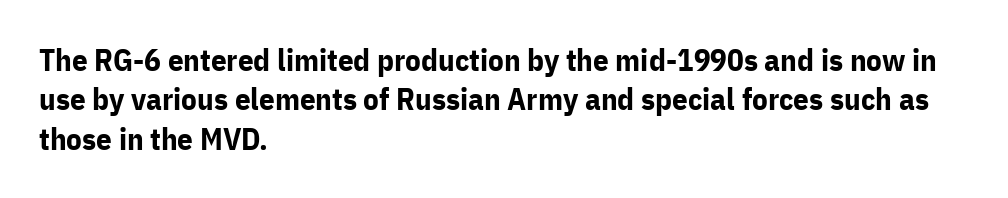
Q: Is the text bold? A: Yes.
Q: Is the text italic (slanted)? A: No, it is upright.
Q: Is the typeface a serif or a sans-serif typeface? A: Sans-serif.
Q: Is the text underlined? A: No.
Q: How is the paragraph aligned? A: Left-aligned.
Q: Is the spacing between letters normal or unusually wide? A: Normal.
Q: Is the spacing between lines tight, normal or loose? A: Normal.
Q: Width (condensed, normal, or wide)? A: Normal.
Q: Stroke contrast? A: Low.
Q: x-height? A: Medium.
Q: Monospaced? A: No.
